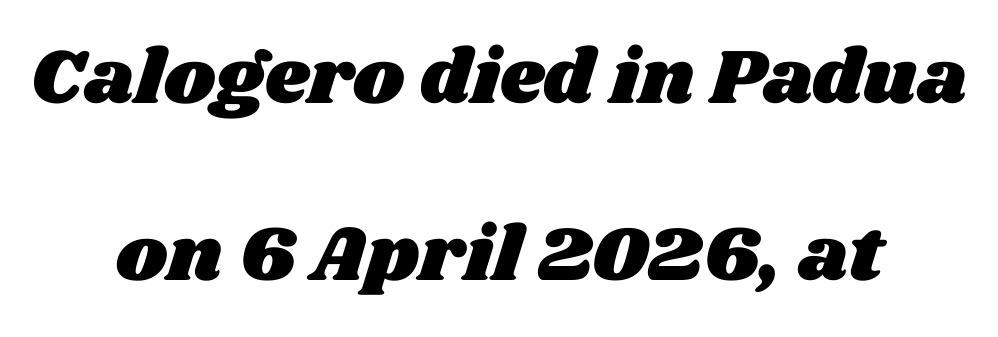
Students, note that the glyphs here touch the page at normal intervals. Rule under the text: the space is simply empty. Horizontal alignment here is central, giving a formal, balanced look. Think of a printed novel: that variable character pitch is what you see here. A great deal of white space separates one row of letters from the next.
